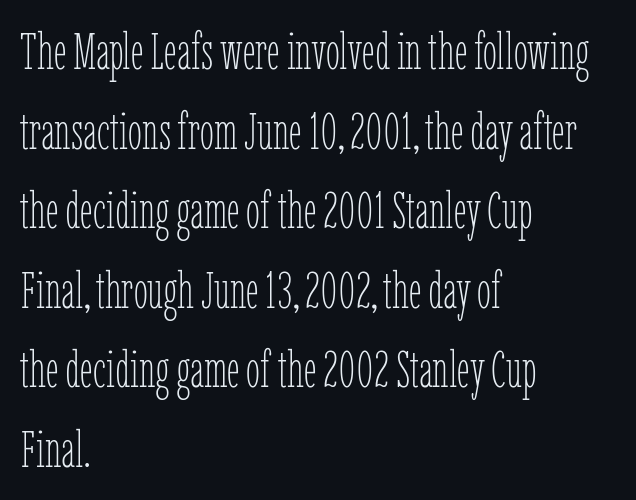
The image shows 51 px thin, condensed type, upright; set left-aligned, normal line spacing (1.56x), normal letter spacing, not underlined; low stroke contrast and a medium x-height.
